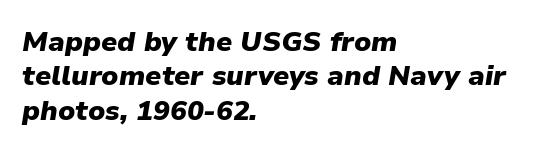
The image shows 28 px heavy type, italic (leaning right); set left-aligned, line spacing 1.23x, normal letter spacing, not underlined; low stroke contrast and a medium x-height.
